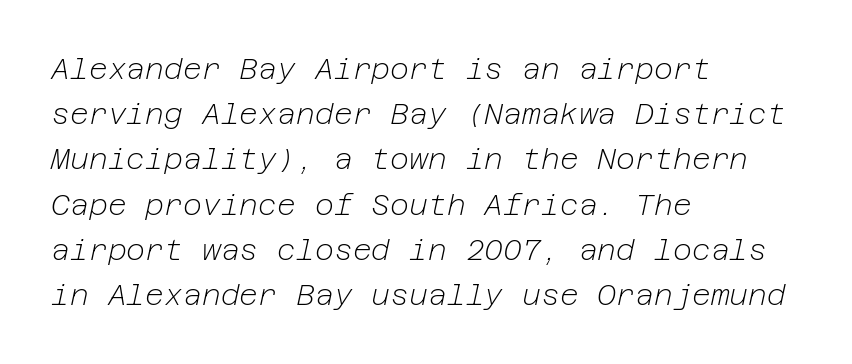
Q: Is the text bold? A: No.
Q: Is the text italic (slanted)? A: Yes, it leans right by about 12 degrees.
Q: Is the text underlined? A: No.
Q: How is the paragraph aligned? A: Left-aligned.
Q: Is the spacing between letters normal or unusually wide? A: Normal.
Q: Is the spacing between lines tight, normal or loose? A: Normal.
Q: Width (condensed, normal, or wide)? A: Normal.
Q: Stroke contrast? A: Low.
Q: x-height? A: Medium.
